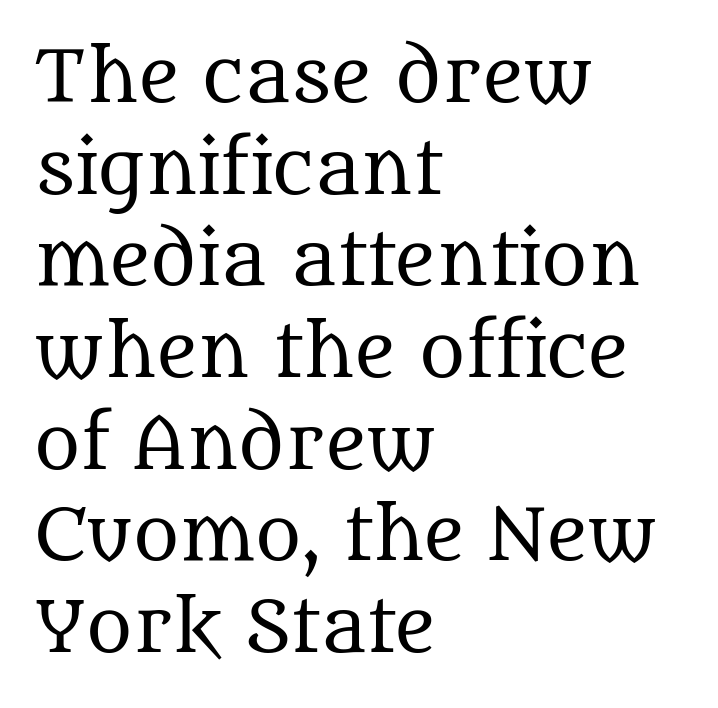
{"serif": "yes", "italic": "no", "bold": "no", "weight": "regular", "width": "normal", "stroke_contrast": "medium", "x_height": "large", "monospaced": "no", "underline": "no", "align": "left", "line_spacing": "normal", "line_spacing_ratio": 1.31, "letter_spacing": "normal", "letter_spacing_em": 0.0, "glyph_px": 70}
